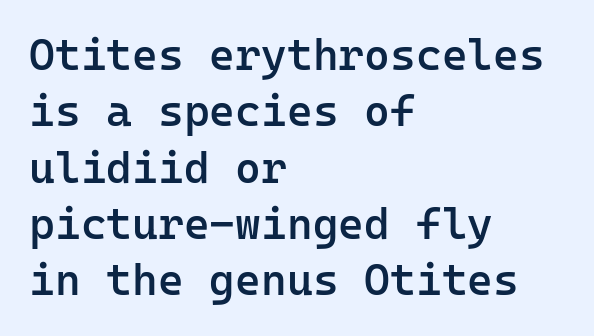
{"serif": "no", "italic": "no", "bold": "semi", "weight": "semibold", "width": "normal", "stroke_contrast": "low", "x_height": "medium", "monospaced": "yes", "underline": "no", "align": "left", "line_spacing": "normal", "line_spacing_ratio": 1.28, "letter_spacing": "normal", "letter_spacing_em": 0.0, "glyph_px": 44}
